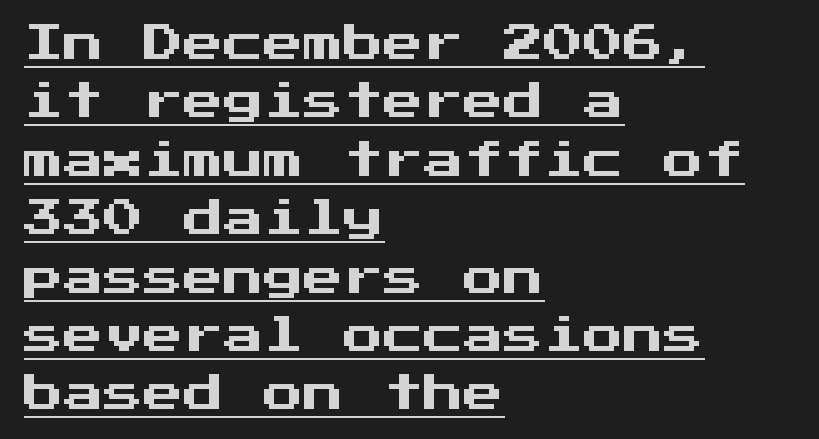
The passage shown is typeset with a sans-serif family. The paragraph has a hard left edge and a soft right edge. In terms of posture, this sample is upright. How would I describe the line gaps? Plain and ordinary. Observe the ordinary spacing: letters are neighbours, not strangers.
